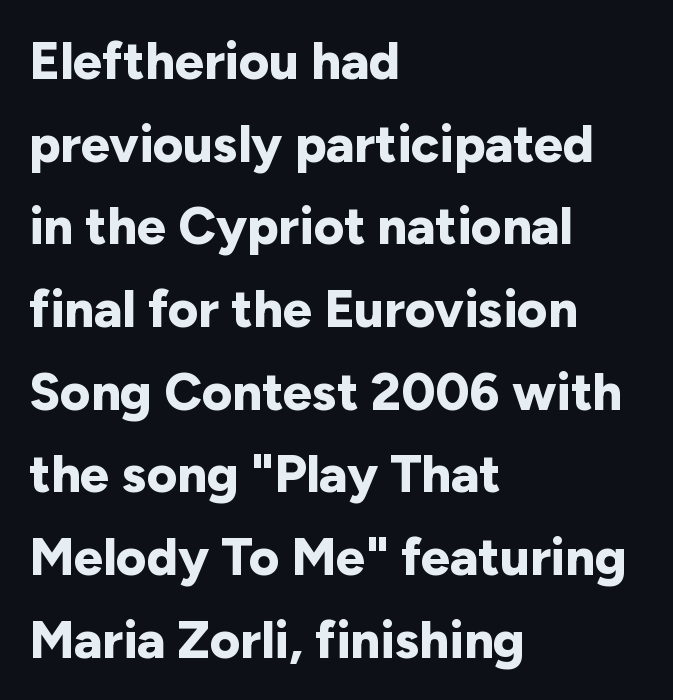
Q: Is the text bold? A: Yes.
Q: Is the text italic (slanted)? A: No, it is upright.
Q: Is the typeface a serif or a sans-serif typeface? A: Sans-serif.
Q: Is the text underlined? A: No.
Q: How is the paragraph aligned? A: Left-aligned.
Q: Is the spacing between letters normal or unusually wide? A: Normal.
Q: Is the spacing between lines tight, normal or loose? A: Normal.
Q: Width (condensed, normal, or wide)? A: Normal.
Q: Stroke contrast? A: Low.
Q: x-height? A: Medium.
Q: Monospaced? A: No.
